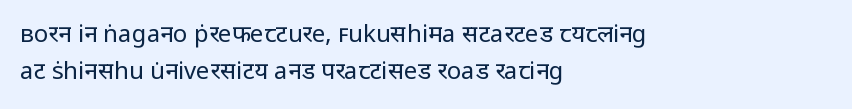
Q: Is the text bold? A: No.
Q: Is the text italic (slanted)? A: No, it is upright.
Q: Is the text underlined? A: No.
Q: How is the paragraph aligned? A: Left-aligned.
Q: Is the spacing between letters normal or unusually wide? A: Normal.
Q: Is the spacing between lines tight, normal or loose? A: Normal.
